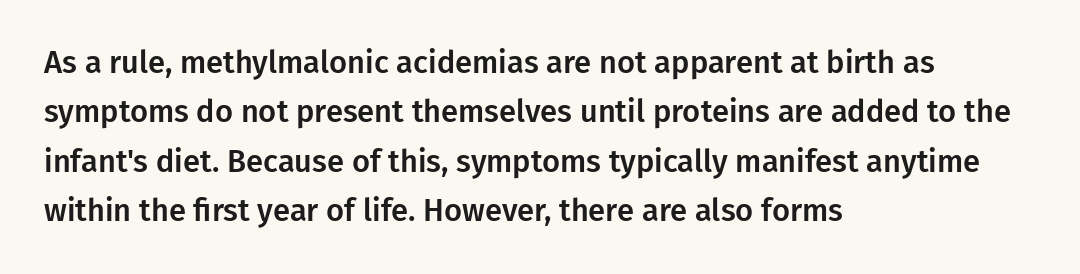
The image shows 31 px sans-serif type, upright; set left-aligned, normal line spacing (1.59x), normal letter spacing, not underlined; low stroke contrast and a medium x-height.
